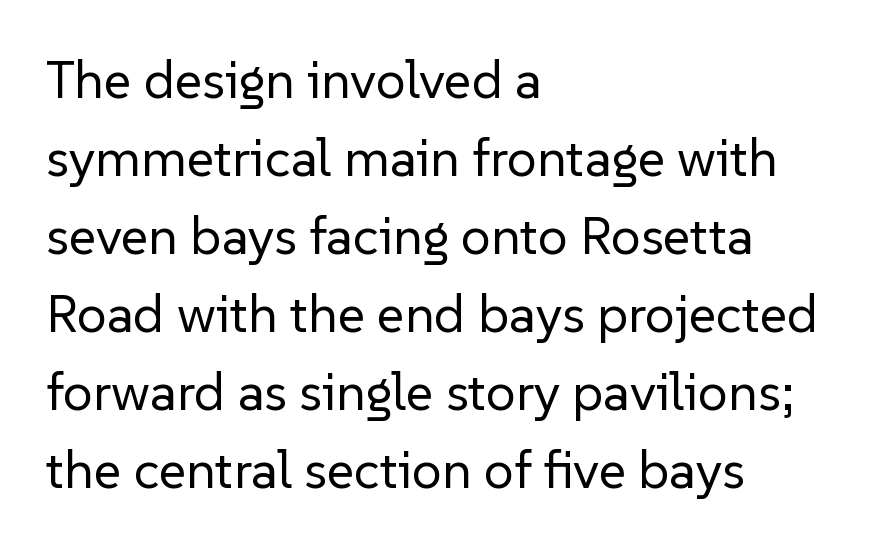
The image shows 53 px regular-weight sans-serif type, upright; set left-aligned, normal line spacing (1.47x), normal letter spacing, not underlined; low stroke contrast and a medium x-height.
